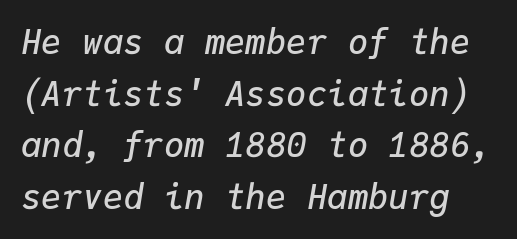
The image shows 34 px semibold type, italic (leaning right), monospaced; set normal line spacing (1.52x), normal letter spacing, not underlined; low stroke contrast and a medium x-height.
